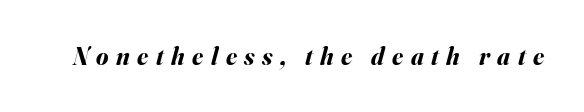
{"italic": "yes", "lean": "right", "slant_degrees": 16, "bold": "yes", "underline": "no", "letter_spacing": "wide", "letter_spacing_em": 0.3, "glyph_px": 25}
